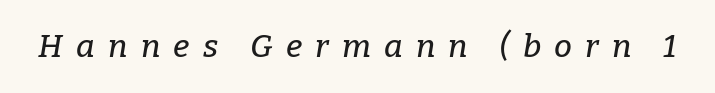
The image shows 32 px serif type, italic (leaning right); set unusually wide letter spacing (+0.41 em), not underlined; low stroke contrast and a medium x-height.
